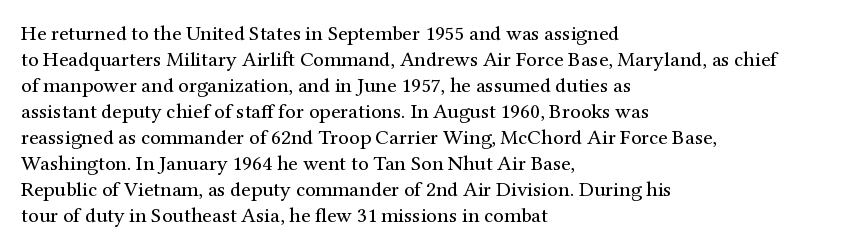
{"italic": "no", "bold": "no", "underline": "no", "align": "left", "line_spacing_ratio": 1.24, "letter_spacing": "normal", "letter_spacing_em": 0.0, "glyph_px": 21}
